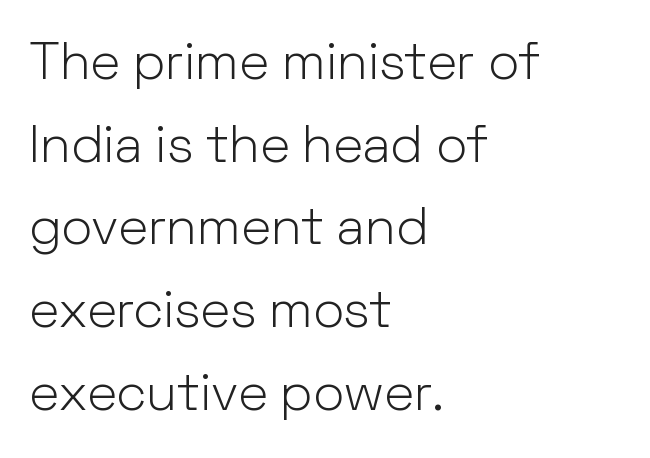
Leftover space on each line is placed entirely after the last word. This is roman type, the default non-slanted kind. The designer went with a sans here, leaving each stem footless. Whoever set this chose a conventional vertical rhythm.
